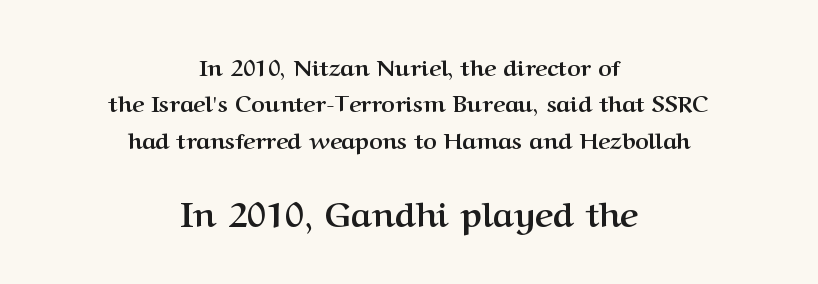
Type style note: has serifs. The specimen omits any rule beneath the text block's lines. Vertical spacing — default. Set as a true bold cut, around the 700 mark.
